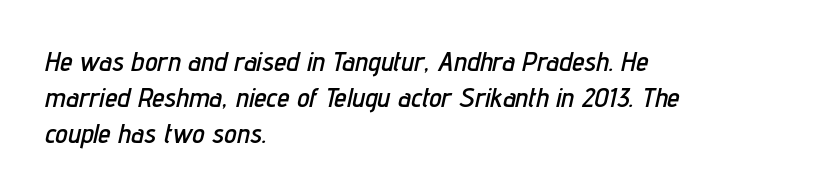
Letter spacing: default. This sample is left-justified, so line endings fall wherever the words run out. Honestly, the row spacing looks completely unremarkable. Is the type slanted? Yes — the strokes lean at a clear angle.
